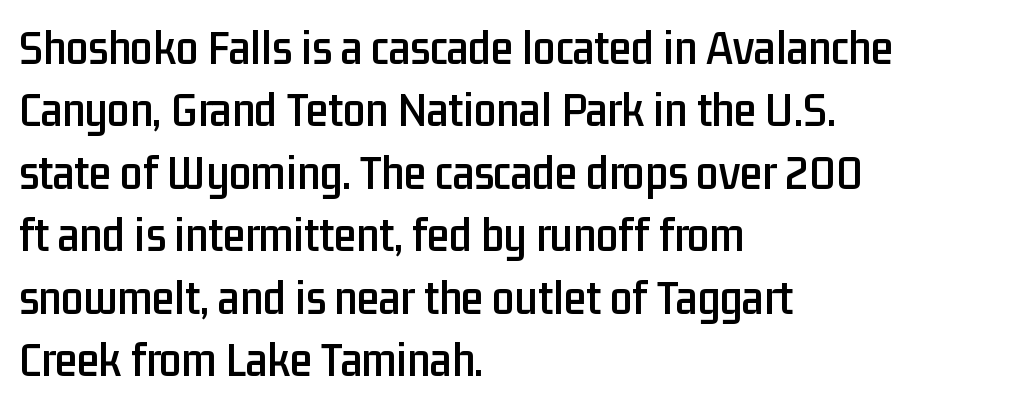
The image shows 50 px condensed sans-serif type, upright; set left-aligned, normal line spacing (1.25x), normal letter spacing, not underlined; low stroke contrast and a medium x-height.
